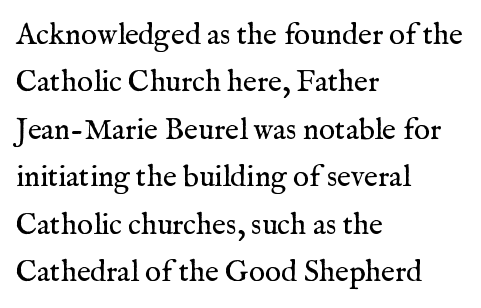
These lines are rendered in a variable-pitch font. These lines sit exactly where default settings would place them. Compared with typical body copy, the letter spacing here is the same. These lines stack with their left ends in a neat column.
